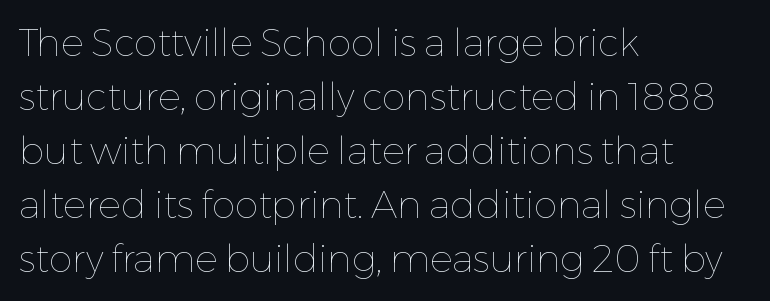
The image shows 38 px thin type, upright; set left-aligned, normal line spacing (1.42x), normal letter spacing, not underlined; low stroke contrast and a medium x-height.
